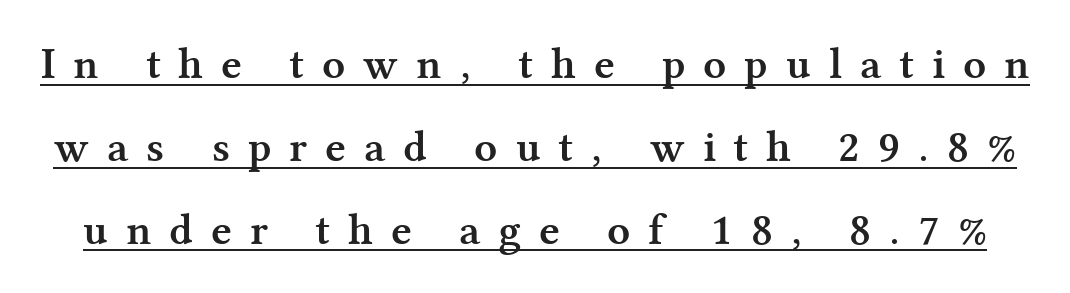
{"serif": "yes", "italic": "no", "bold": "yes", "weight": "semibold", "width": "normal", "stroke_contrast": "medium", "x_height": "medium", "monospaced": "no", "underline": "yes", "line_spacing_ratio": 1.84, "letter_spacing": "wide", "letter_spacing_em": 0.4, "glyph_px": 45}
